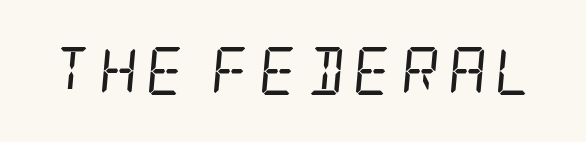
{"serif": "yes", "italic": "yes", "lean": "right", "slant_degrees": 5, "bold": "no", "weight": "regular", "width": "condensed", "stroke_contrast": "low", "x_height": "large", "underline": "no", "glyph_px": 48}
